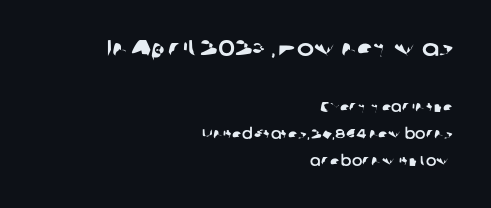
Q: Is the text underlined? A: No.
Q: How is the paragraph aligned? A: Right-aligned.
Q: Is the spacing between letters normal or unusually wide? A: Normal.
Q: Is the spacing between lines tight, normal or loose? A: Loose.
Q: Which block of text is set in a larger size, the first (top) or the second (bottom)? A: The first (top) one.
